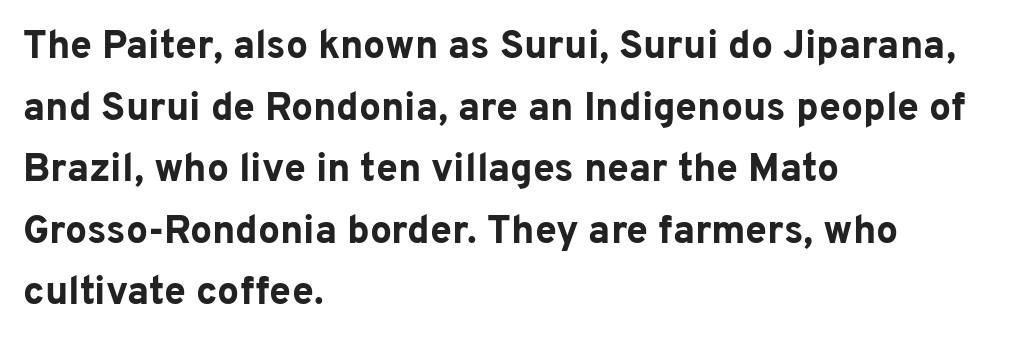
Q: Is the text bold? A: Yes.
Q: Is the text italic (slanted)? A: No, it is upright.
Q: Is the typeface a serif or a sans-serif typeface? A: Sans-serif.
Q: Is the text underlined? A: No.
Q: How is the paragraph aligned? A: Left-aligned.
Q: Is the spacing between letters normal or unusually wide? A: Normal.
Q: Is the spacing between lines tight, normal or loose? A: Normal.
Q: Width (condensed, normal, or wide)? A: Normal.
Q: Stroke contrast? A: Low.
Q: x-height? A: Medium.
Q: Monospaced? A: No.
